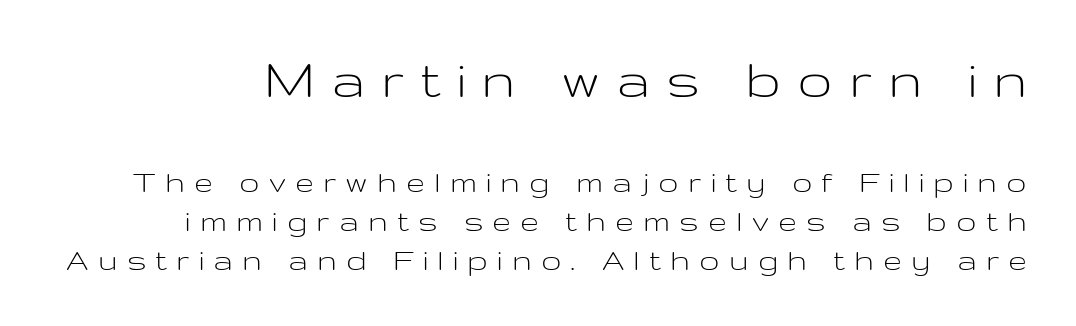
Q: Is the text bold? A: No.
Q: Is the text italic (slanted)? A: No, it is upright.
Q: Is the typeface a serif or a sans-serif typeface? A: Sans-serif.
Q: Is the text underlined? A: No.
Q: Is the spacing between letters normal or unusually wide? A: Unusually wide.
Q: Is the spacing between lines tight, normal or loose? A: Tight.
Q: Which block of text is set in a larger size, the first (top) or the second (bottom)? A: The first (top) one.
Q: Width (condensed, normal, or wide)? A: Wide.
Q: Stroke contrast? A: Low.
Q: x-height? A: Medium.
Q: Monospaced? A: No.
